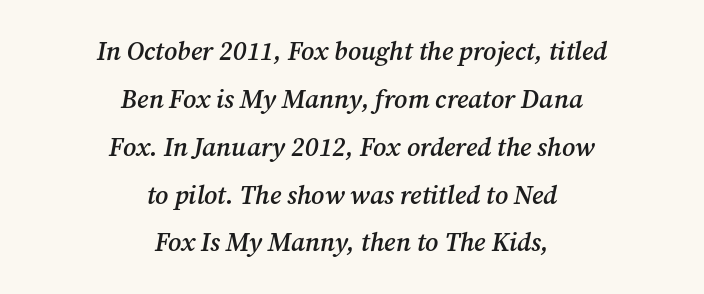
Q: Is the text bold? A: Semi-bold.
Q: Is the text italic (slanted)? A: Yes, it leans right by about 12 degrees.
Q: Is the text underlined? A: No.
Q: How is the paragraph aligned? A: Centered.
Q: Is the spacing between letters normal or unusually wide? A: Normal.
